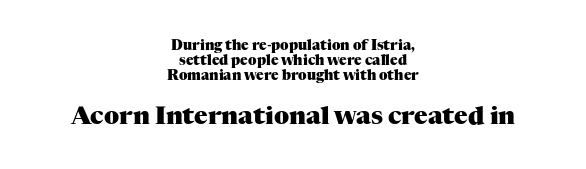
The foot of each line stays bare and open. Honestly, the letter spacing is just normal — you wouldn't notice it. Baseline-to-baseline distance is barely more than the letter height. Is there any slant? The stems are plumb. Notice how the passage keeps no hard edge, just a central spine.
